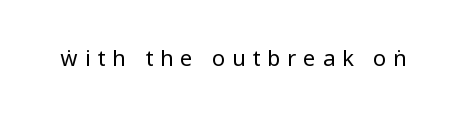
Substantial extra tracking has been applied to these lines. Posture: upright roman. A bare baseline throughout the passage. A quiet, ordinary-to-light weight characterises the typeface.
